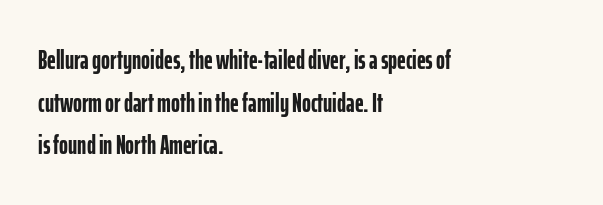
Typesetter's note: full bold, strokes at maximum text heaviness. Compared with typical paragraphs, the rows here are spaced about the same. Layout note: lines flush left. The passage shown is not underscored anywhere.
